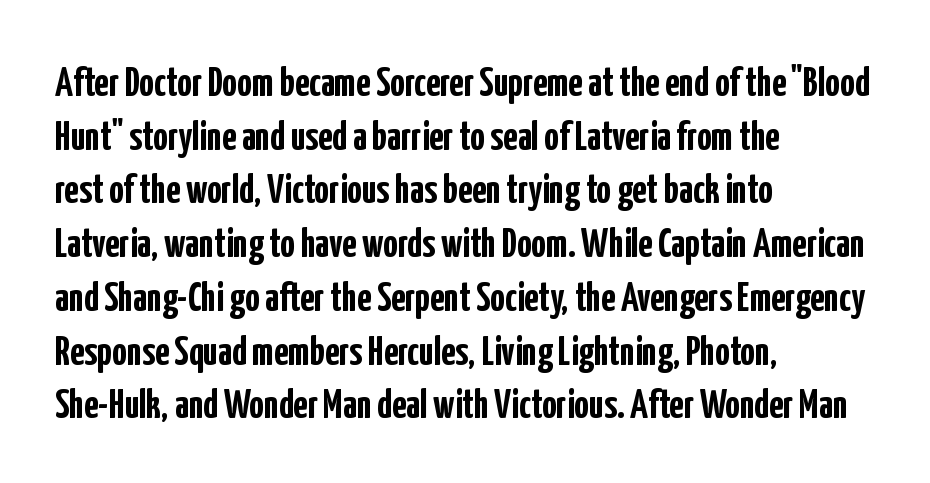
Leading: standard. Compared with an ordinary text face, these strokes are far heavier — a full bold. Each letter's strokes conclude bluntly, with no projecting serifs. The paragraph has a hard left edge and a soft right edge.
